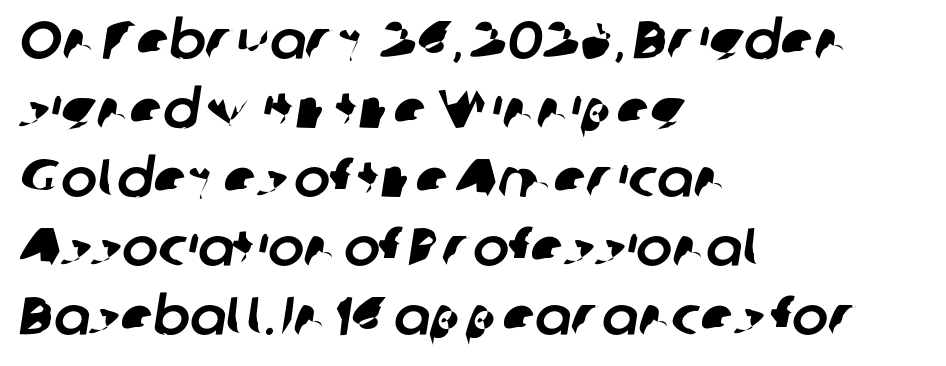
{"serif": "no", "width": "normal", "stroke_contrast": "low", "x_height": "medium", "monospaced": "no", "underline": "no", "align": "left", "line_spacing": "normal", "line_spacing_ratio": 1.28, "letter_spacing": "normal", "letter_spacing_em": 0.0, "glyph_px": 54}
